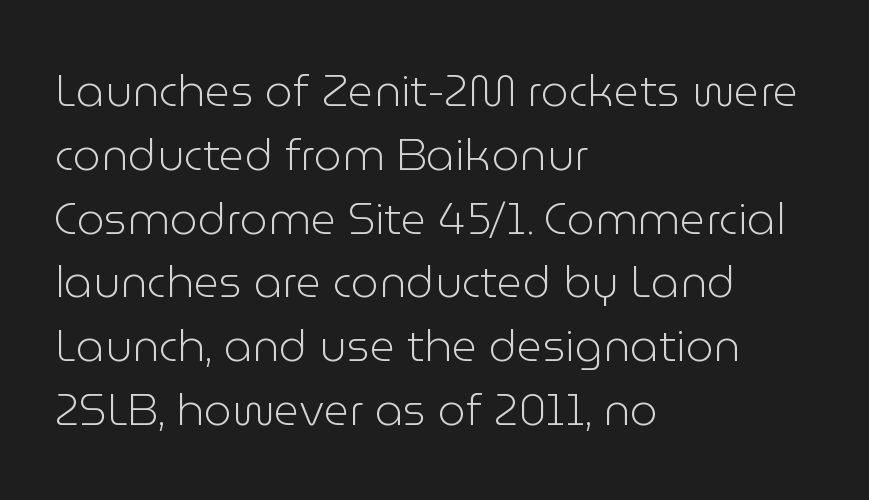
Descenders are the only things crossing below the line. This sample uses plain, unmodified letter spacing. Spacing verdict: proportional, widths tailored to each character. A typesetter would mark this as roman, not italic. In CSS terms this would be text-align: left.
